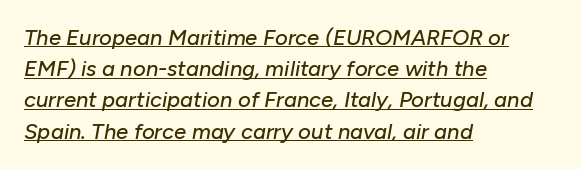
Q: Is the text italic (slanted)? A: Yes, it leans right by about 10 degrees.
Q: Is the text underlined? A: Yes.
Q: How is the paragraph aligned? A: Left-aligned.
Q: Is the spacing between letters normal or unusually wide? A: Normal.
Q: Is the spacing between lines tight, normal or loose? A: Normal.
